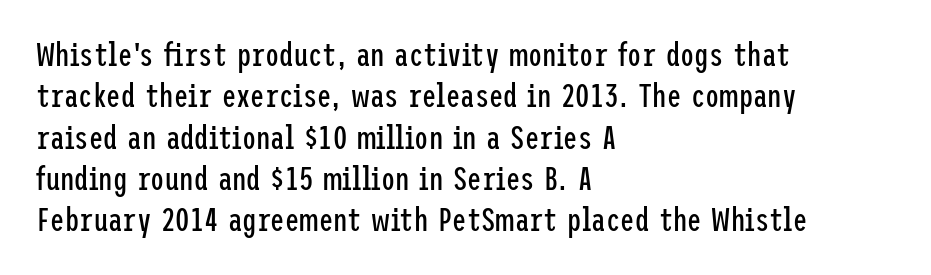
The image shows 32 px regular-weight, condensed sans-serif type, upright; set left-aligned, normal line spacing (1.29x), normal letter spacing, not underlined; low stroke contrast and a medium x-height.
